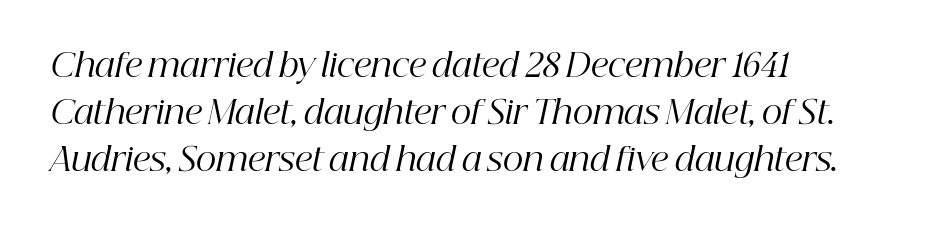
Q: Is the text bold? A: No.
Q: Is the text italic (slanted)? A: Yes, it leans right by about 12 degrees.
Q: Is the typeface a serif or a sans-serif typeface? A: Serif.
Q: Is the text underlined? A: No.
Q: How is the paragraph aligned? A: Left-aligned.
Q: Is the spacing between letters normal or unusually wide? A: Normal.
Q: Is the spacing between lines tight, normal or loose? A: Normal.
Q: Width (condensed, normal, or wide)? A: Normal.
Q: Stroke contrast? A: High.
Q: x-height? A: Medium.
Q: Monospaced? A: No.
